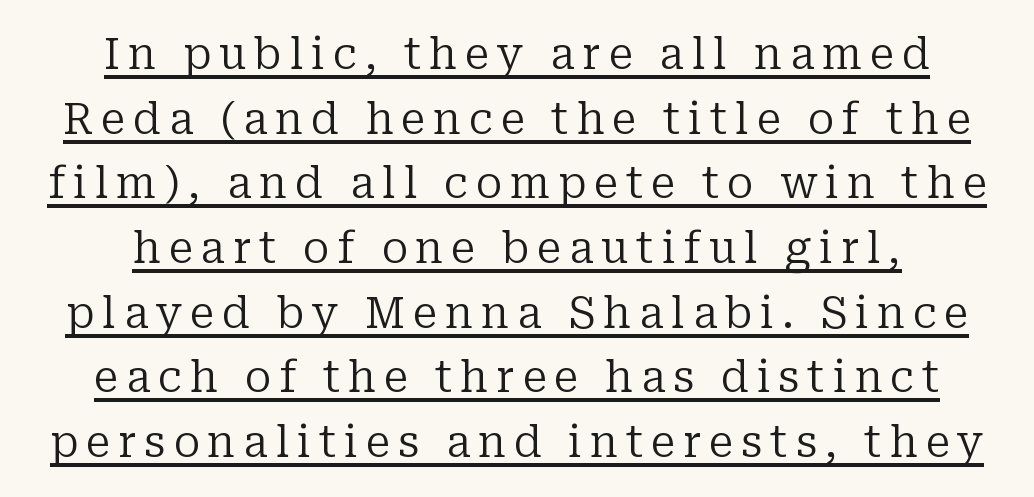
{"serif": "yes", "italic": "no", "bold": "no", "weight": "regular", "width": "normal", "stroke_contrast": "low", "x_height": "medium", "monospaced": "no", "underline": "yes", "align": "center", "line_spacing": "normal", "line_spacing_ratio": 1.47, "glyph_px": 44}
